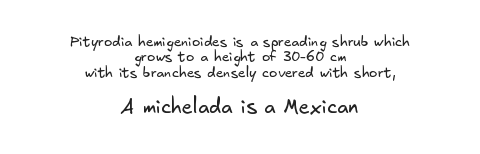
Q: Is the text bold? A: No.
Q: Is the text underlined? A: No.
Q: How is the paragraph aligned? A: Centered.
Q: Is the spacing between letters normal or unusually wide? A: Normal.
Q: Is the spacing between lines tight, normal or loose? A: Tight.
Q: Which block of text is set in a larger size, the first (top) or the second (bottom)? A: The second (bottom) one.
